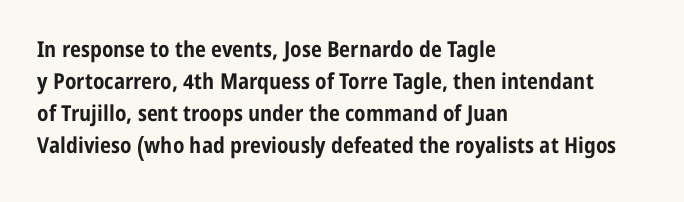
These lines were composed using upright roman letters. Bare-footed words on every line. The vertical gap from one line to the next is medium. Leftover space on each line is placed entirely after the last word. The line texture is even and compact thanks to regular tracking.
